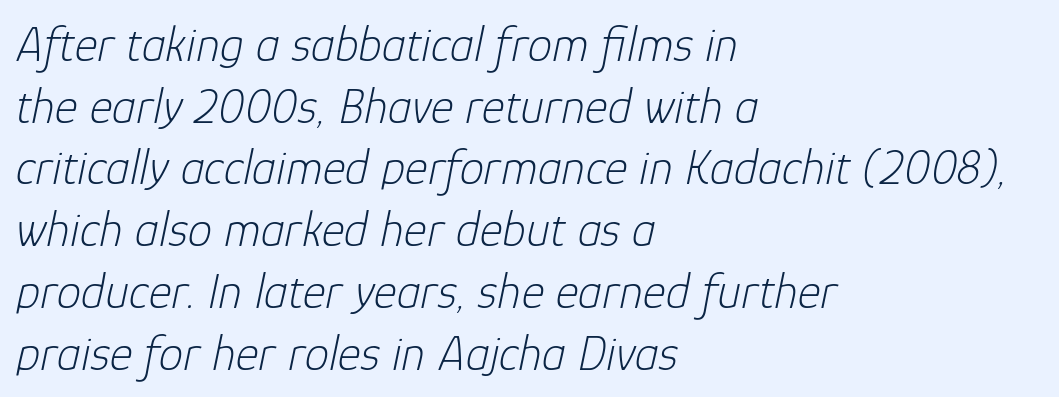
The image shows 49 px light type, italic (leaning right); set left-aligned, normal line spacing (1.26x), normal letter spacing, not underlined; low stroke contrast and a medium x-height.
